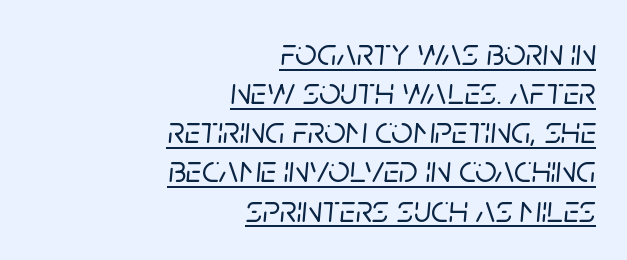
{"italic": "yes", "lean": "right", "slant_degrees": 5, "width": "normal", "stroke_contrast": "low", "x_height": "large", "monospaced": "no", "underline": "yes", "align": "right", "line_spacing": "tight", "line_spacing_ratio": 1.03, "letter_spacing": "normal", "letter_spacing_em": 0.0, "glyph_px": 38}
